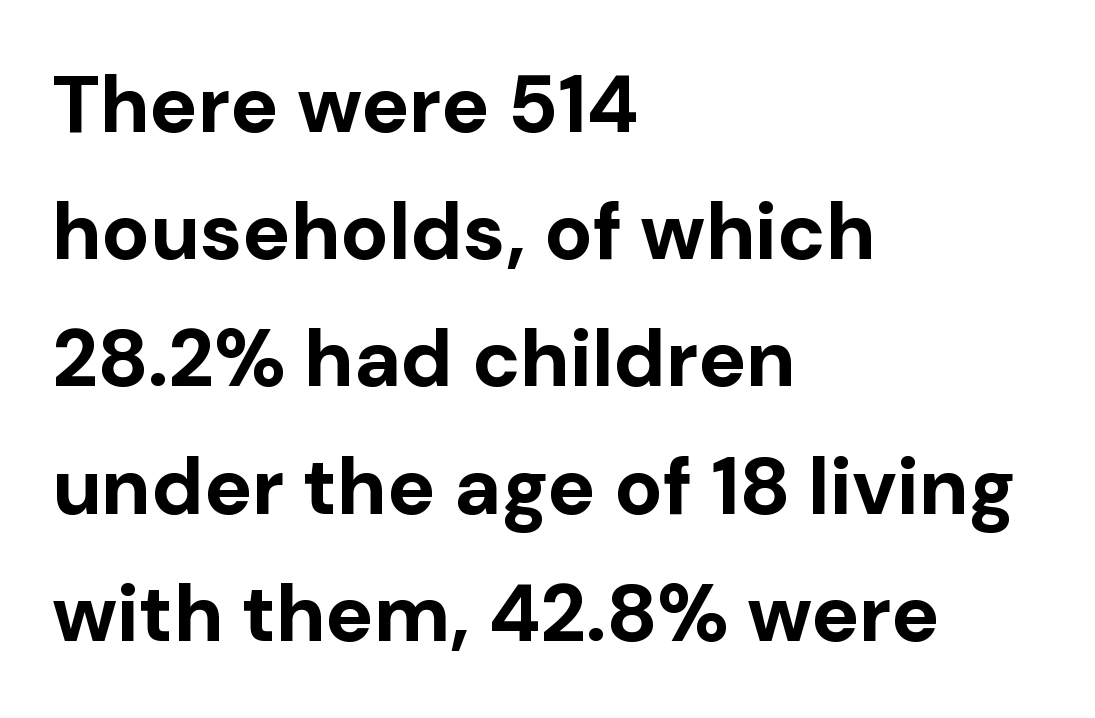
Q: Is the text bold? A: Yes.
Q: Is the text italic (slanted)? A: No, it is upright.
Q: Is the typeface a serif or a sans-serif typeface? A: Sans-serif.
Q: Is the text underlined? A: No.
Q: How is the paragraph aligned? A: Left-aligned.
Q: Is the spacing between letters normal or unusually wide? A: Normal.
Q: Is the spacing between lines tight, normal or loose? A: Normal.
Q: Width (condensed, normal, or wide)? A: Normal.
Q: Stroke contrast? A: Low.
Q: x-height? A: Medium.
Q: Monospaced? A: No.
